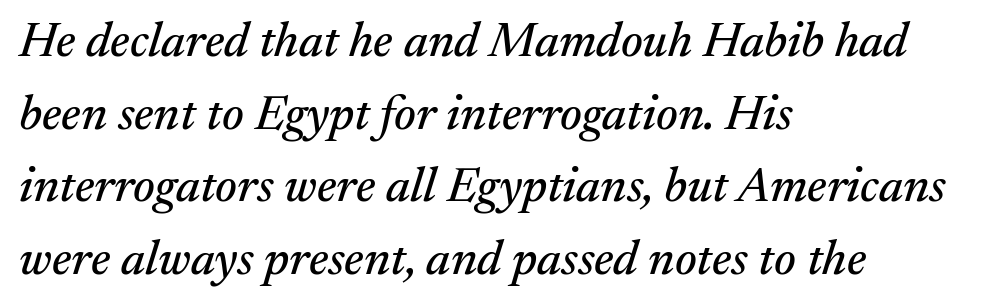
This sample has the flowing, uneven cadence of proportional lettering. The rendering shows small feet on the letterforms — a serif design. Short and long lines alike share a common starting point at left. Horizontal bands of white between lines are of average thickness. The line texture is even and compact thanks to regular tracking. Italic: yes, the glyphs are oblique.
